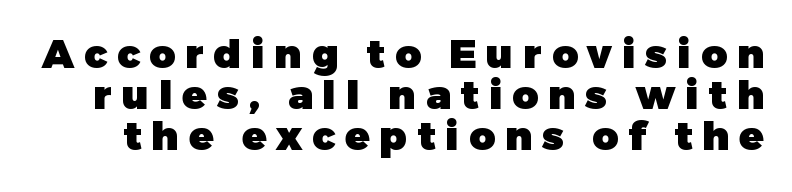
The image shows 40 px heavy sans-serif type, upright; set tight line spacing (1.02x), unusually wide letter spacing (+0.25 em), not underlined; low stroke contrast and a medium x-height.
